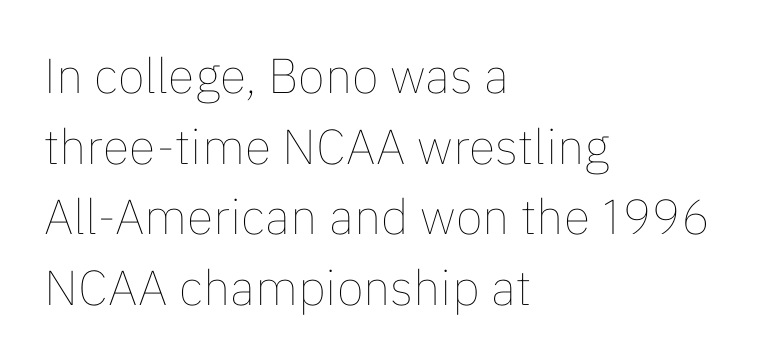
{"italic": "no", "bold": "no", "weight": "thin", "width": "normal", "stroke_contrast": "low", "x_height": "medium", "monospaced": "no", "underline": "no", "align": "left", "line_spacing": "normal", "line_spacing_ratio": 1.44, "letter_spacing": "normal", "letter_spacing_em": 0.0, "glyph_px": 49}
